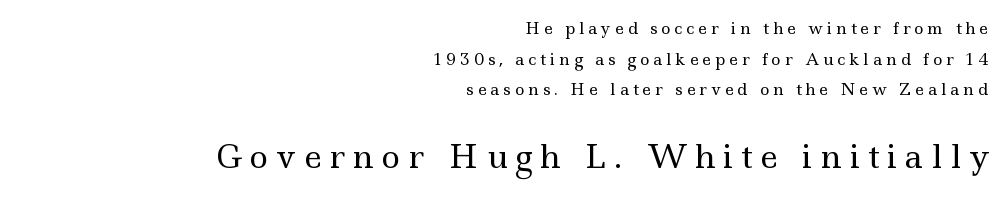
{"serif": "yes", "italic": "no", "bold": "no", "weight": "regular", "width": "wide", "x_height": "small", "monospaced": "no", "underline": "no", "align": "right", "line_spacing": "loose", "line_spacing_ratio": 1.91, "letter_spacing": "wide", "letter_spacing_em": 0.24, "larger_block": "second", "size_ratio": 2.0, "glyph_px": 32}
